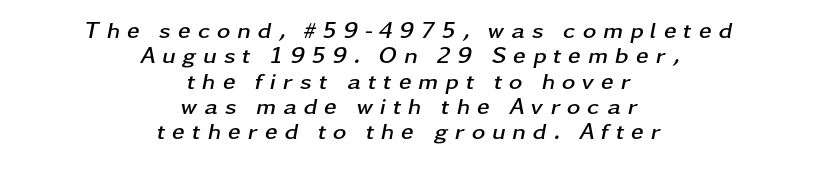
The image shows 23 px bold type, italic (leaning right); set centered, tight line spacing (1.1x), unusually wide letter spacing (+0.3 em), not underlined.
